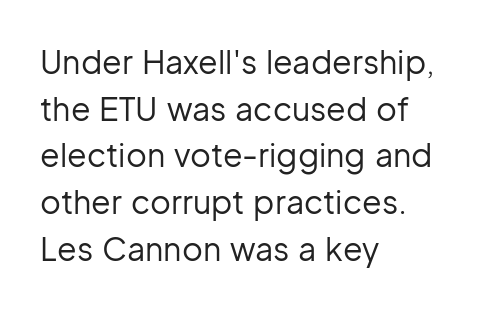
Notice how the stems are strictly vertical — no italics here. The passage shown is typeset with a sans-serif family. There is no visible air inserted between adjacent glyphs. The passage shown is not bold in any degree. Rows of type keep a routine distance in the vertical direction. Here the designer chose a conventional face with non-uniform glyph widths.
